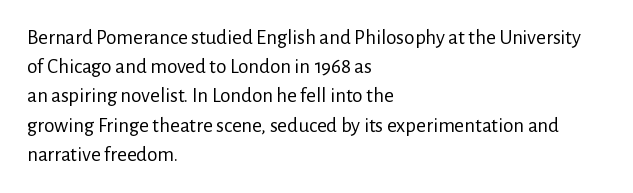
Tracking here is standard; glyphs follow each other at the usual distance. Heft: none added — not bold. These lines are set flush left with a ragged right edge. The letters stand straight up with perfectly vertical stems. Has an underline been added? It has not.
